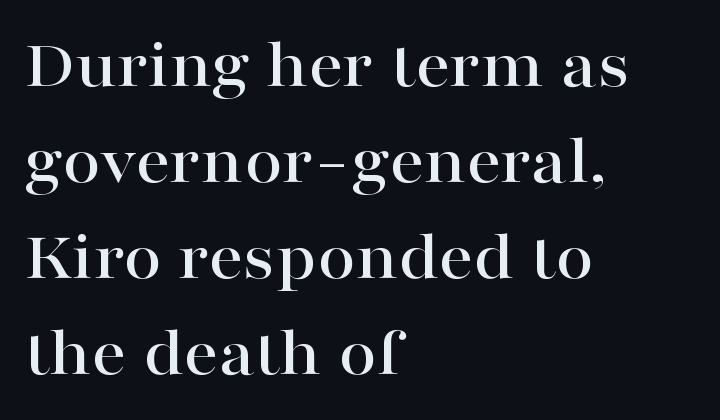
The image shows 69 px wide serif type, upright; set left-aligned, normal line spacing (1.39x), normal letter spacing, not underlined; high stroke contrast and a medium x-height.
